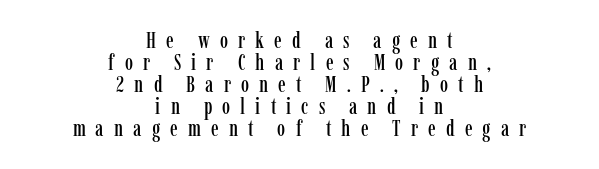
The image shows 23 px text type, upright; set centered, tight line spacing (0.96x), unusually wide letter spacing (+0.44 em), not underlined.
